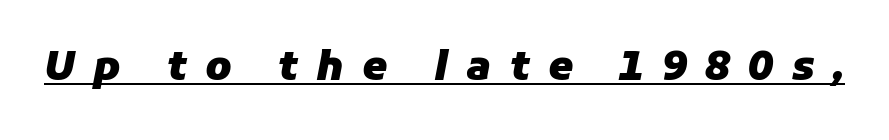
Q: Is the text bold? A: Yes.
Q: Is the text italic (slanted)? A: Yes, it leans right by about 11 degrees.
Q: Is the text underlined? A: Yes.
Q: Is the spacing between letters normal or unusually wide? A: Unusually wide.
Q: Width (condensed, normal, or wide)? A: Normal.
Q: Stroke contrast? A: Low.
Q: x-height? A: Medium.
Q: Monospaced? A: No.
